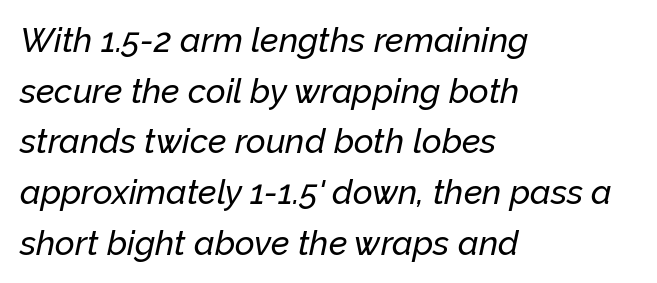
The image shows 34 px text type, italic (leaning right); set left-aligned, normal line spacing (1.49x), normal letter spacing, not underlined; low stroke contrast and a medium x-height.
